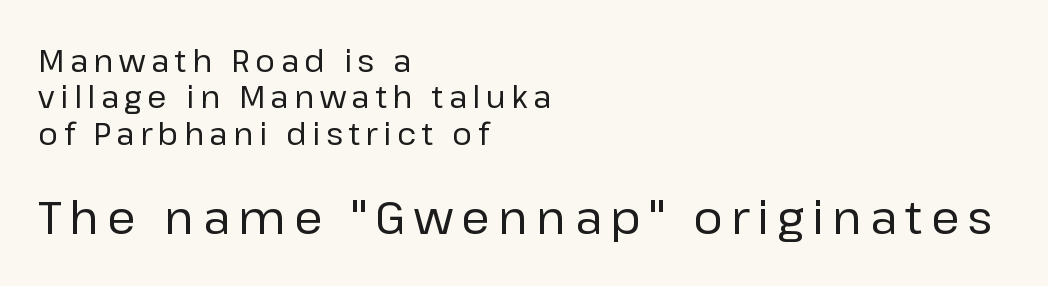
{"serif": "no", "italic": "no", "bold": "no", "weight": "regular", "width": "normal", "stroke_contrast": "low", "x_height": "medium", "monospaced": "no", "underline": "no", "align": "left", "line_spacing_ratio": 1.17, "larger_block": "second", "size_ratio": 1.48, "glyph_px": 46}
